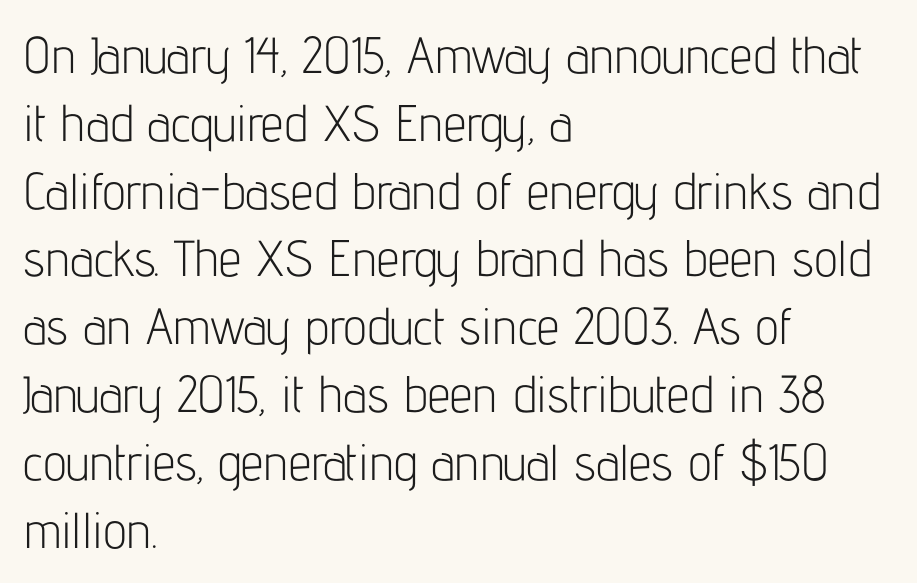
{"serif": "no", "italic": "no", "bold": "no", "weight": "light", "width": "condensed", "stroke_contrast": "low", "x_height": "medium", "monospaced": "no", "underline": "no", "align": "left", "line_spacing": "normal", "line_spacing_ratio": 1.33, "letter_spacing": "normal", "letter_spacing_em": 0.0, "glyph_px": 51}
